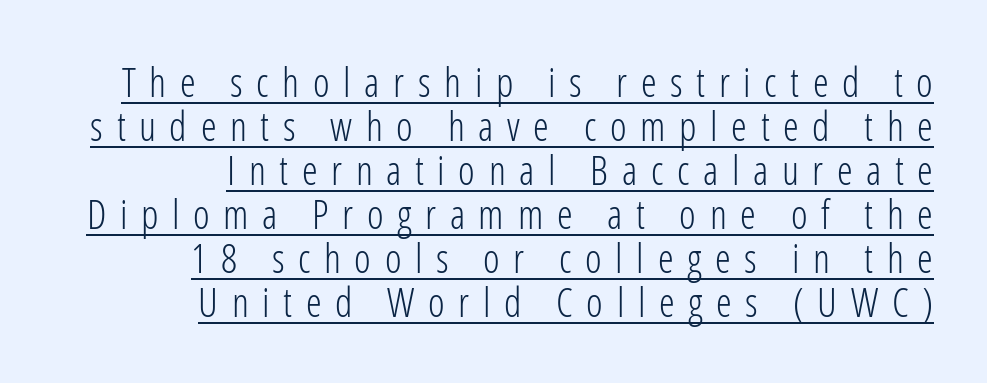
The image shows 40 px light, condensed sans-serif type, upright; set right-aligned, tight line spacing (1.1x), unusually wide letter spacing (+0.34 em), underlined; low stroke contrast and a medium x-height.
